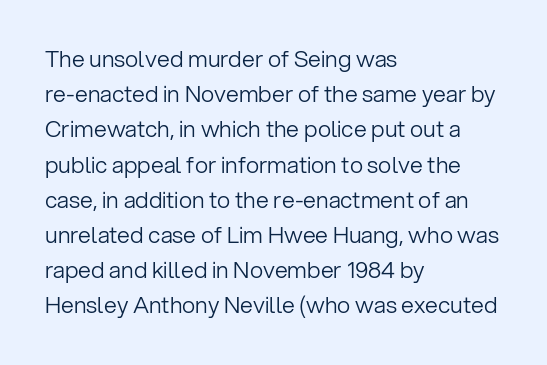
Q: Is the text bold? A: No.
Q: Is the text italic (slanted)? A: No, it is upright.
Q: Is the text underlined? A: No.
Q: How is the paragraph aligned? A: Left-aligned.
Q: Is the spacing between letters normal or unusually wide? A: Normal.
Q: Is the spacing between lines tight, normal or loose? A: Normal.
